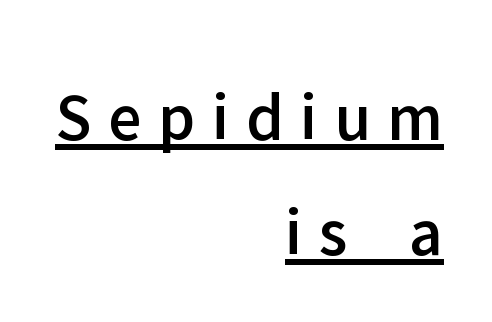
{"serif": "no", "italic": "no", "width": "normal", "stroke_contrast": "low", "x_height": "medium", "monospaced": "no", "underline": "yes", "align": "right", "line_spacing": "normal", "line_spacing_ratio": 1.67, "letter_spacing": "wide", "letter_spacing_em": 0.24, "glyph_px": 69}
